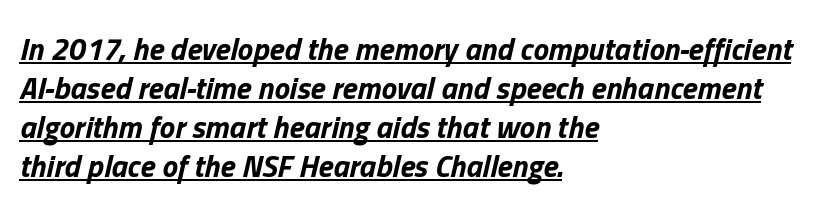
The image shows 31 px bold type, italic (leaning right); set left-aligned, normal line spacing (1.26x), normal letter spacing, underlined; low stroke contrast and a medium x-height.
